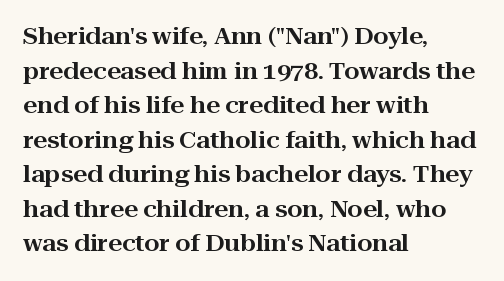
Q: Is the text italic (slanted)? A: No, it is upright.
Q: Is the text underlined? A: No.
Q: How is the paragraph aligned? A: Left-aligned.
Q: Is the spacing between letters normal or unusually wide? A: Normal.
Q: Is the spacing between lines tight, normal or loose? A: Normal.
